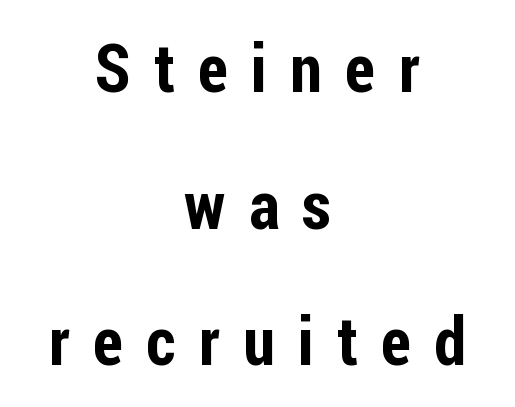
The image shows 66 px condensed sans-serif type, upright; set centered, loose line spacing (2.07x), unusually wide letter spacing (+0.35 em), not underlined; low stroke contrast and a medium x-height.
